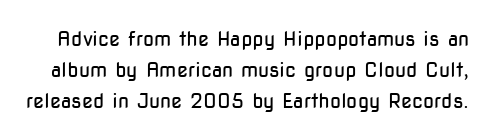
Compared with a typical body face, this is equally light or lighter still. This sample uses an upright cut, with every glyph sitting square on the baseline. Compared with typical body copy, the letter spacing here is the same. Vertical spacing — default. Lines of text with bare space underneath.
